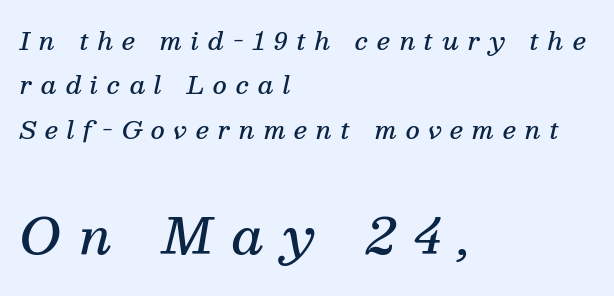
The image shows 49 px semibold serif type, italic (leaning right); set left-aligned, line spacing 1.85x, unusually wide letter spacing (+0.37 em), not underlined; the second (bottom) block is 2.04x larger; medium stroke contrast and a medium x-height.
